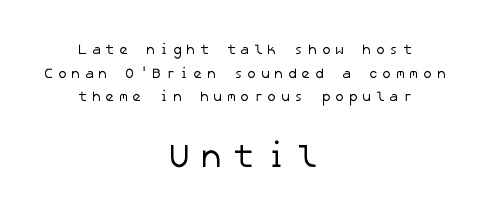
{"serif": "no", "bold": "no", "weight": "regular", "width": "normal", "stroke_contrast": "low", "x_height": "medium", "underline": "no", "align": "center", "line_spacing": "normal", "line_spacing_ratio": 1.68, "letter_spacing": "wide", "letter_spacing_em": 0.3, "larger_block": "second", "size_ratio": 2.36, "glyph_px": 33}
